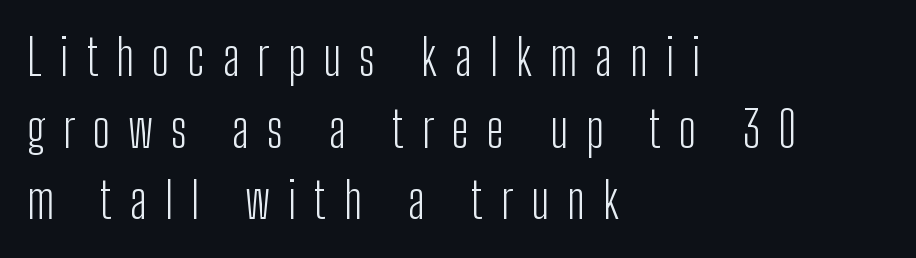
Q: Is the text bold? A: No.
Q: Is the text italic (slanted)? A: No, it is upright.
Q: Is the typeface a serif or a sans-serif typeface? A: Sans-serif.
Q: Is the text underlined? A: No.
Q: How is the paragraph aligned? A: Left-aligned.
Q: Is the spacing between letters normal or unusually wide? A: Unusually wide.
Q: Is the spacing between lines tight, normal or loose? A: Normal.
Q: Width (condensed, normal, or wide)? A: Condensed.
Q: Stroke contrast? A: Low.
Q: x-height? A: Medium.
Q: Monospaced? A: No.
